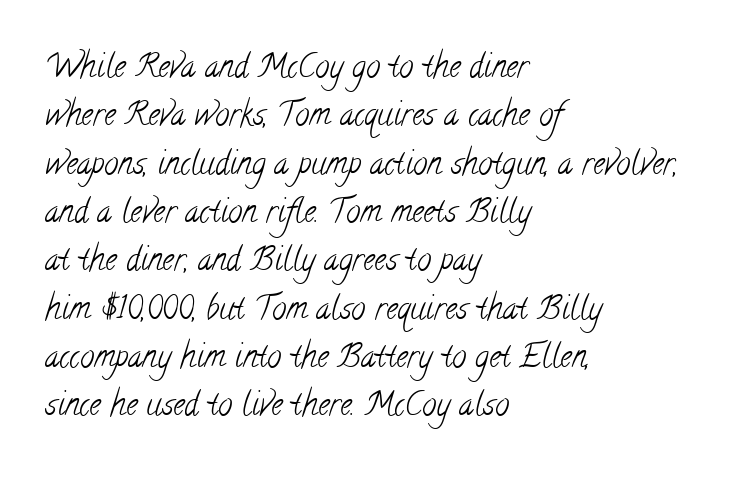
Q: Is the text bold? A: No.
Q: Is the text underlined? A: No.
Q: How is the paragraph aligned? A: Left-aligned.
Q: Is the spacing between letters normal or unusually wide? A: Normal.
Q: Is the spacing between lines tight, normal or loose? A: Normal.
Q: Width (condensed, normal, or wide)? A: Condensed.
Q: Stroke contrast? A: Low.
Q: x-height? A: Small.
Q: Monospaced? A: No.
